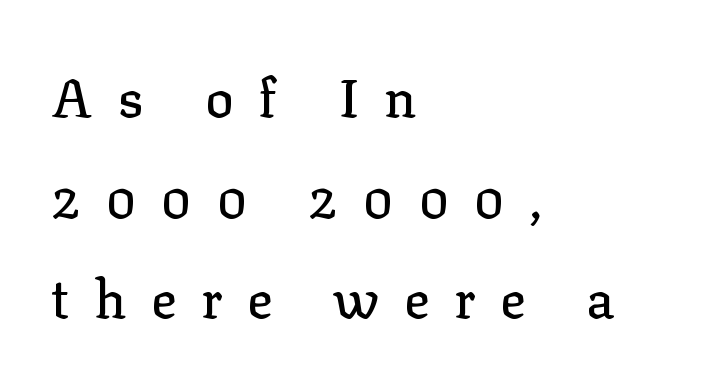
The image shows 53 px serif type, upright; set left-aligned, loose line spacing (1.9x), unusually wide letter spacing (+0.47 em), not underlined; low stroke contrast and a medium x-height.
